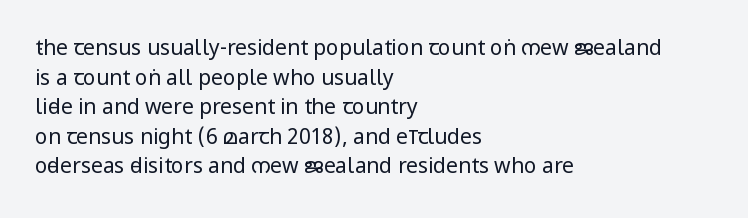
The image shows 21 px text type, upright; set left-aligned, normal line spacing (1.41x), normal letter spacing, not underlined.
